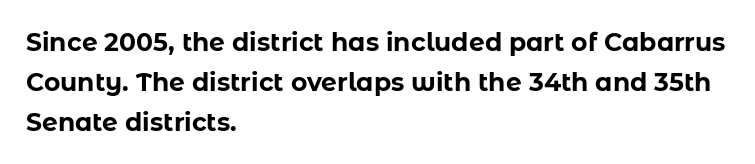
The image shows 25 px bold type, upright; set left-aligned, normal line spacing (1.6x), normal letter spacing, not underlined.
